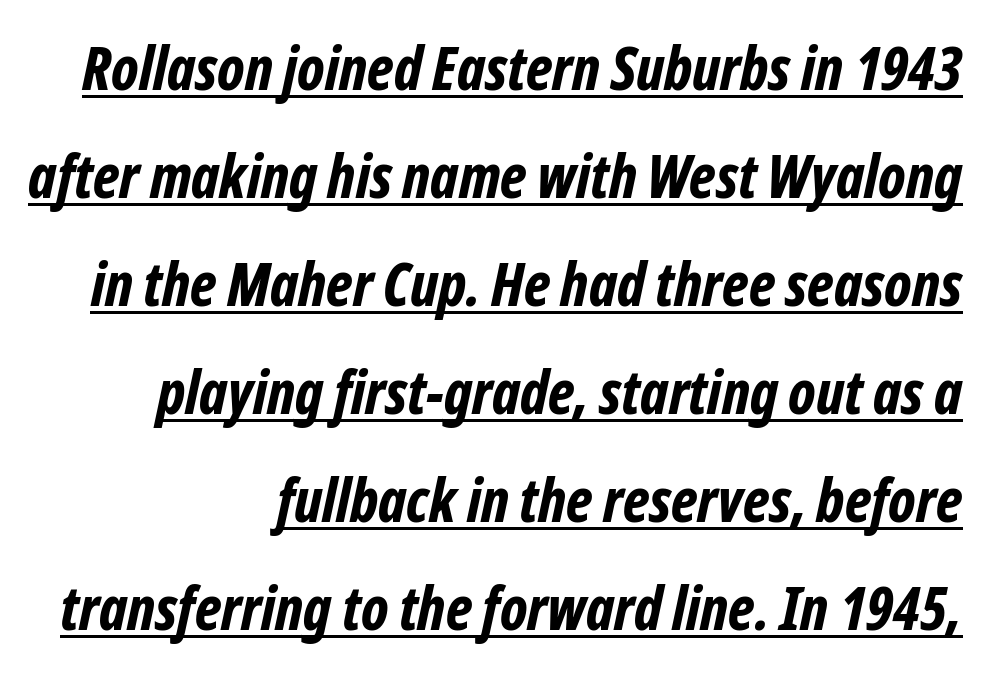
{"italic": "yes", "lean": "right", "slant_degrees": 12, "bold": "yes", "weight": "bold", "width": "condensed", "stroke_contrast": "low", "x_height": "medium", "monospaced": "no", "underline": "yes", "align": "right", "line_spacing_ratio": 1.8, "letter_spacing": "normal", "letter_spacing_em": 0.0, "glyph_px": 60}
